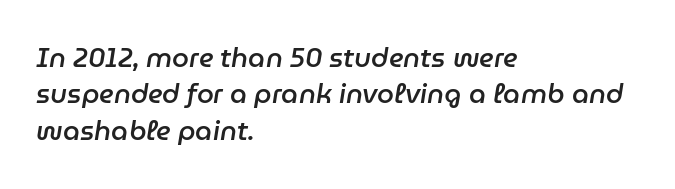
The text block is weighted toward the left margin, trailing off unevenly rightward. It's the slanting kind of type. Reading down the column, the eye jumps a familiar distance to each next line. Tracking here is standard; glyphs follow each other at the usual distance. Underline: absent.
